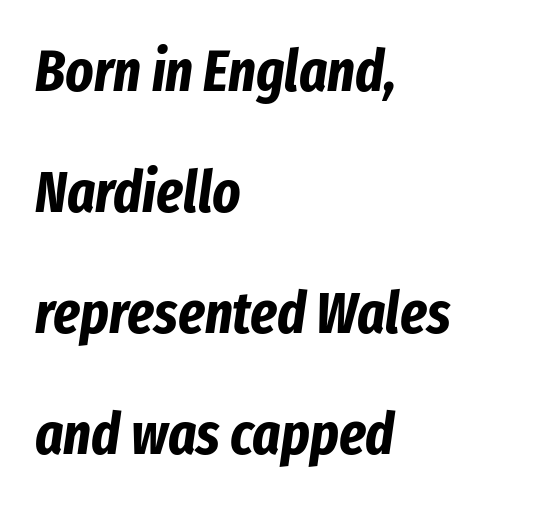
Type without underlining. Does the leading feel generous? Absolutely, it's lavish. Looks like regular typesetting: each glyph gets only the width it needs. Notice how thick the strokes are: this is what a full bold looks like.
